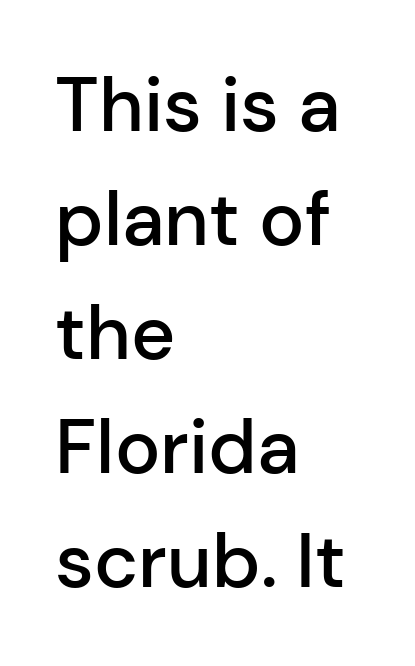
Q: Is the text bold? A: Semi-bold.
Q: Is the text italic (slanted)? A: No, it is upright.
Q: Is the typeface a serif or a sans-serif typeface? A: Sans-serif.
Q: Is the text underlined? A: No.
Q: How is the paragraph aligned? A: Left-aligned.
Q: Is the spacing between letters normal or unusually wide? A: Normal.
Q: Is the spacing between lines tight, normal or loose? A: Normal.
Q: Width (condensed, normal, or wide)? A: Normal.
Q: Stroke contrast? A: Low.
Q: x-height? A: Medium.
Q: Monospaced? A: No.
